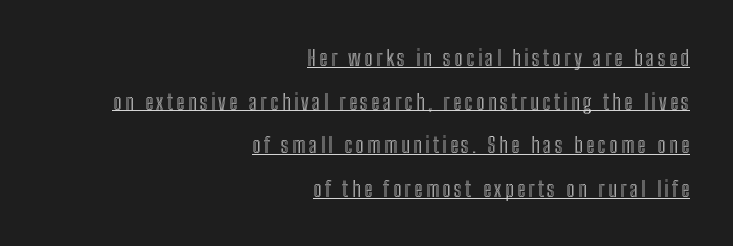
Q: Is the text italic (slanted)? A: No, it is upright.
Q: Is the text underlined? A: Yes.
Q: How is the paragraph aligned? A: Right-aligned.
Q: Is the spacing between lines tight, normal or loose? A: Loose.
